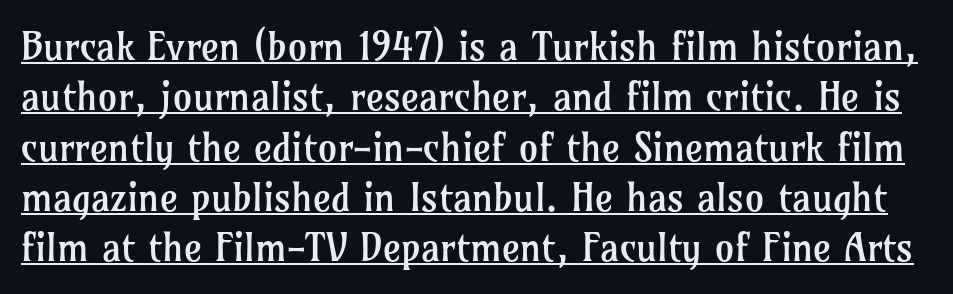
Quick note: interline space is typical. These lines are rendered in a variable-pitch font. The letters stand upright; this is a roman face. The rendered words wear a rule along their underside.
